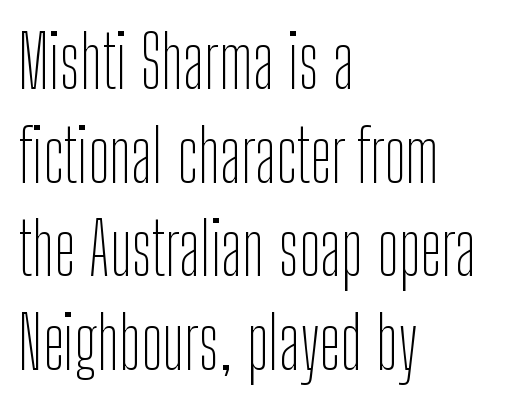
This rendering features lettering with no underline. Is the block centered? No — it sits flush against the left margin. The letters advance in unequal steps, a hallmark of proportional type. This sample uses a sans-serif face. Notice how the stems are strictly vertical — no italics here. Nothing unusual about the tracking: characters are spaced as the font intends.
